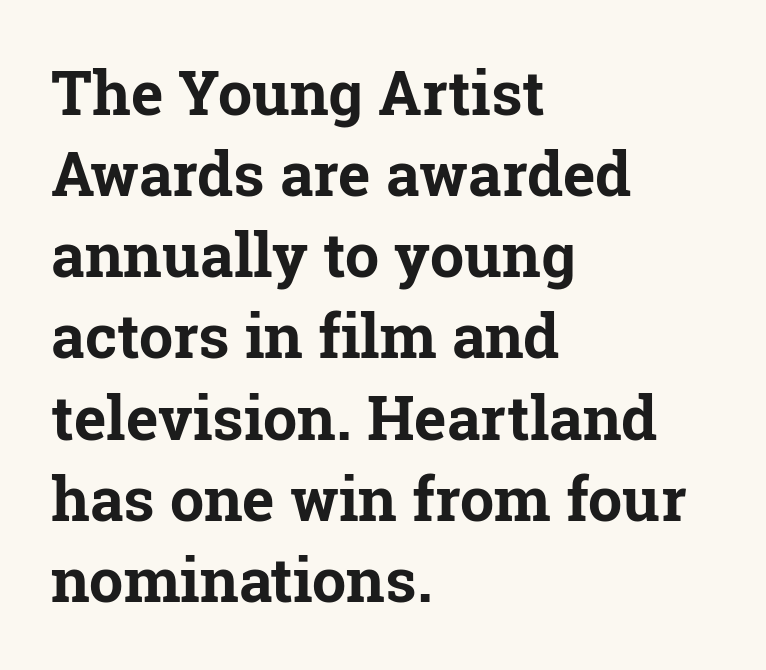
{"serif": "yes", "italic": "no", "bold": "yes", "weight": "bold", "width": "normal", "stroke_contrast": "low", "x_height": "medium", "monospaced": "no", "underline": "no", "align": "left", "line_spacing": "normal", "line_spacing_ratio": 1.33, "letter_spacing": "normal", "letter_spacing_em": 0.0, "glyph_px": 61}
